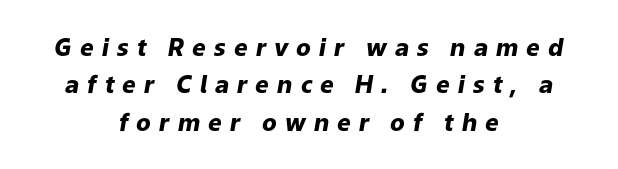
The image shows 24 px bold type, italic (leaning right); set centered, normal line spacing (1.56x), unusually wide letter spacing (+0.34 em), not underlined.
